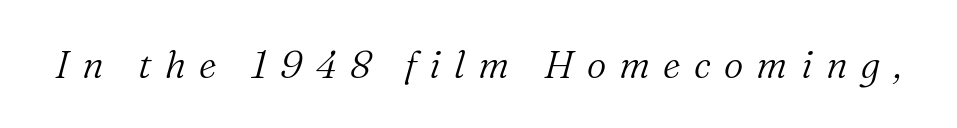
Observe the lean: these are italic letterforms. Decoration check: the copy has no underline. The cut favours lightness, reaching ordinary text weight at its darkest. The face used here is proportionally spaced, like ordinary book or web type. The typeface chosen for these lines features serifs. The tracking reads as deliberately expanded to a designer's eye.
